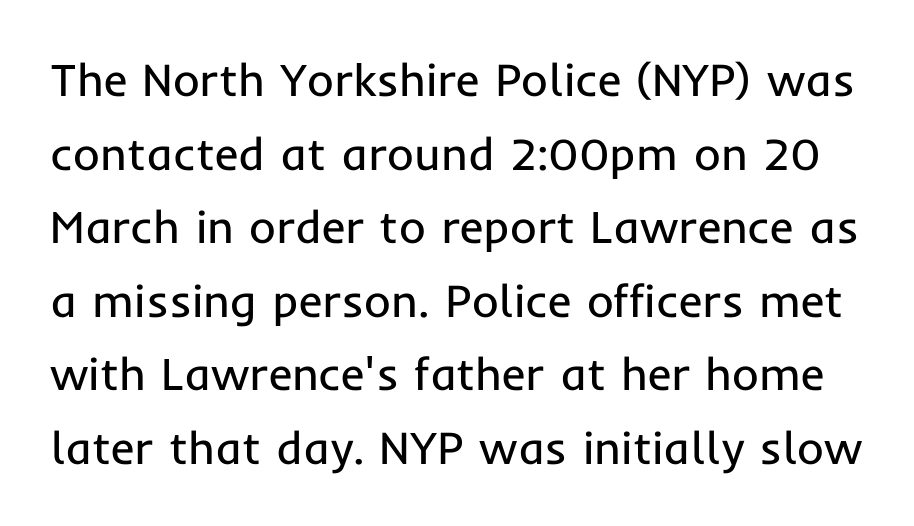
The image shows 46 px regular-weight sans-serif type, upright; set normal line spacing (1.6x), normal letter spacing, not underlined; low stroke contrast and a medium x-height.
